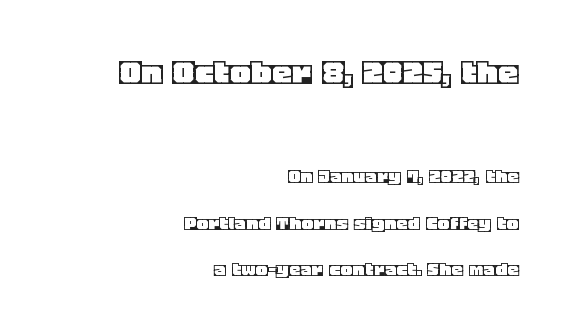
{"italic": "no", "width": "normal", "x_height": "large", "monospaced": "no", "underline": "no", "align": "right", "line_spacing": "loose", "line_spacing_ratio": 2.04, "letter_spacing": "normal", "letter_spacing_em": 0.0, "larger_block": "first", "size_ratio": 1.74, "glyph_px": 40}
